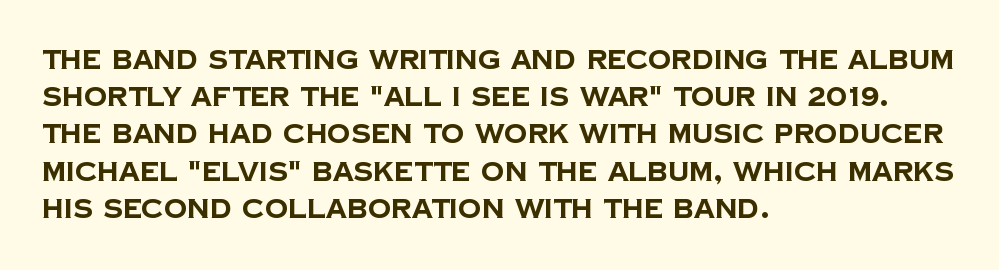
{"bold": "yes", "underline": "no", "align": "left", "line_spacing": "normal", "line_spacing_ratio": 1.43, "letter_spacing": "normal", "letter_spacing_em": 0.0, "glyph_px": 26}
